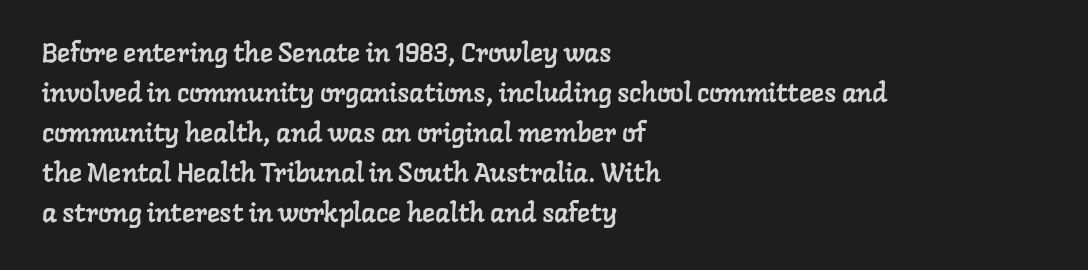
{"underline": "no", "align": "left", "line_spacing": "normal", "line_spacing_ratio": 1.48, "letter_spacing": "normal", "letter_spacing_em": 0.0, "glyph_px": 27}
